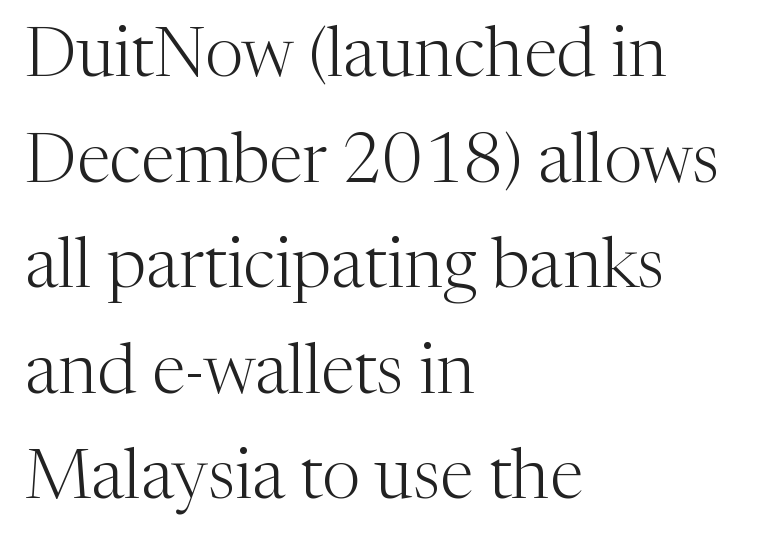
Q: Is the text bold? A: No.
Q: Is the text italic (slanted)? A: No, it is upright.
Q: Is the typeface a serif or a sans-serif typeface? A: Serif.
Q: Is the text underlined? A: No.
Q: How is the paragraph aligned? A: Left-aligned.
Q: Is the spacing between letters normal or unusually wide? A: Normal.
Q: Is the spacing between lines tight, normal or loose? A: Normal.
Q: Width (condensed, normal, or wide)? A: Normal.
Q: Stroke contrast? A: Medium.
Q: x-height? A: Medium.
Q: Monospaced? A: No.
